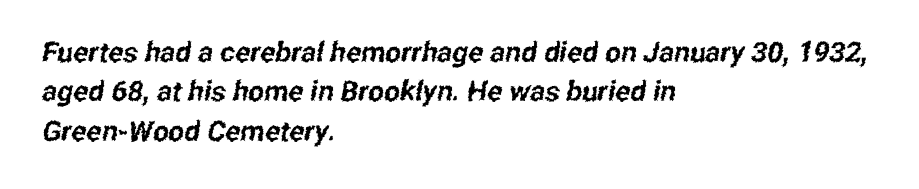
Q: Is the typeface a serif or a sans-serif typeface? A: Sans-serif.
Q: Is the text underlined? A: No.
Q: How is the paragraph aligned? A: Left-aligned.
Q: Is the spacing between letters normal or unusually wide? A: Normal.
Q: Is the spacing between lines tight, normal or loose? A: Normal.
Q: Width (condensed, normal, or wide)? A: Condensed.
Q: Stroke contrast? A: Low.
Q: x-height? A: Medium.
Q: Monospaced? A: No.
